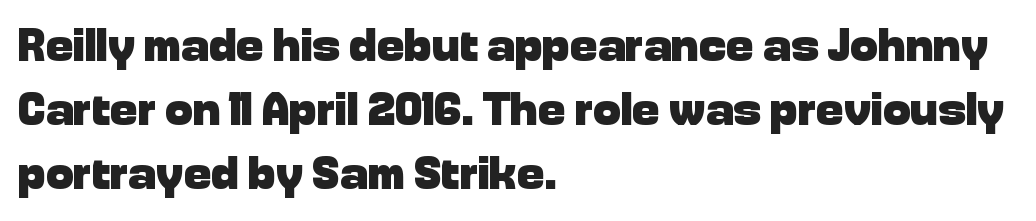
{"serif": "no", "italic": "no", "bold": "yes", "weight": "heavy", "width": "normal", "stroke_contrast": "low", "x_height": "medium", "monospaced": "no", "underline": "no", "align": "left", "line_spacing": "normal", "line_spacing_ratio": 1.39, "letter_spacing": "normal", "letter_spacing_em": 0.0, "glyph_px": 46}
